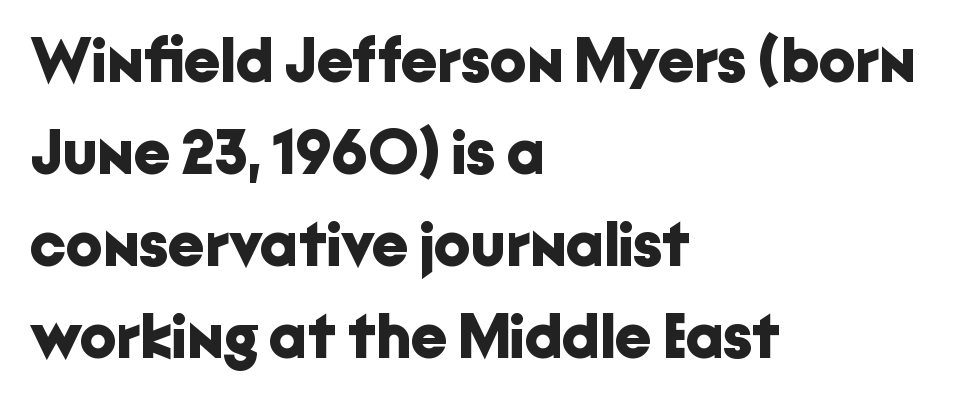
{"serif": "no", "italic": "no", "bold": "yes", "weight": "bold", "width": "normal", "stroke_contrast": "low", "x_height": "medium", "monospaced": "no", "underline": "no", "align": "left", "line_spacing": "normal", "line_spacing_ratio": 1.44, "letter_spacing": "normal", "letter_spacing_em": 0.0, "glyph_px": 64}
